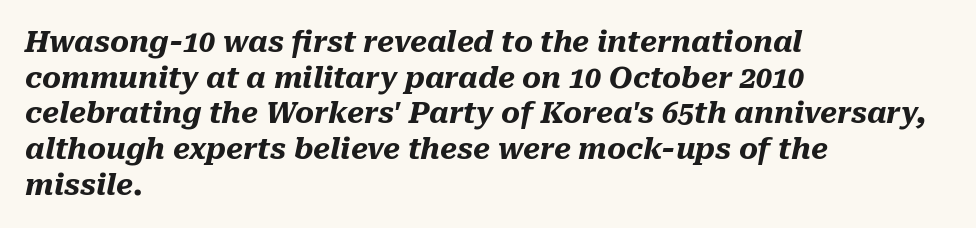
Weight check: bold — yes, fully. Spacing verdict: proportional, widths tailored to each character. Observe the lean: these are italic letterforms. There is no visible air inserted between adjacent glyphs.
